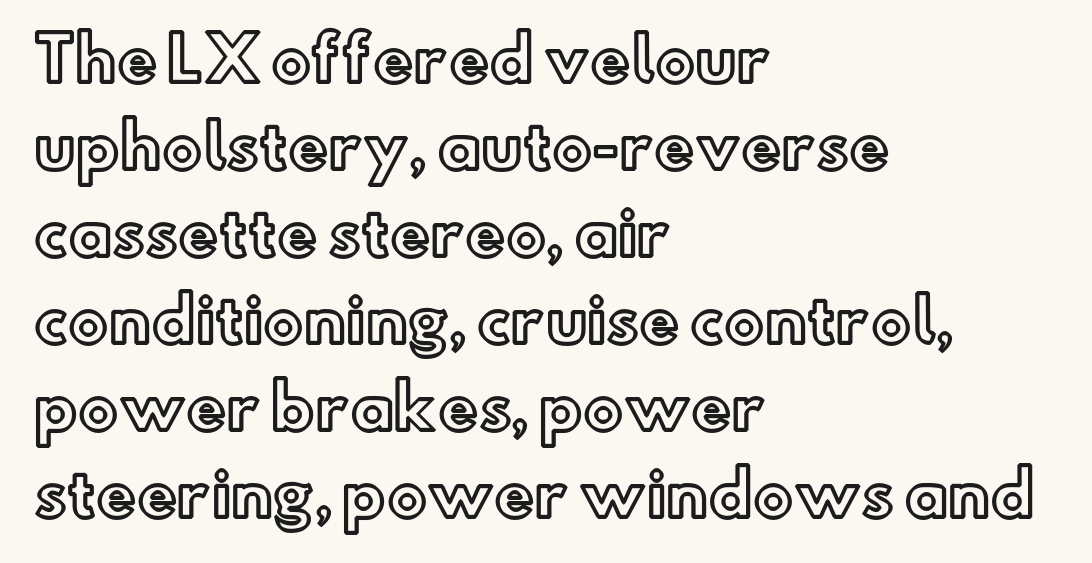
Regular leading. Character widths vary here, with narrow letters taking less room than wide ones. Descenders are the only things crossing below the line. These lines are set flush left with a ragged right edge.
